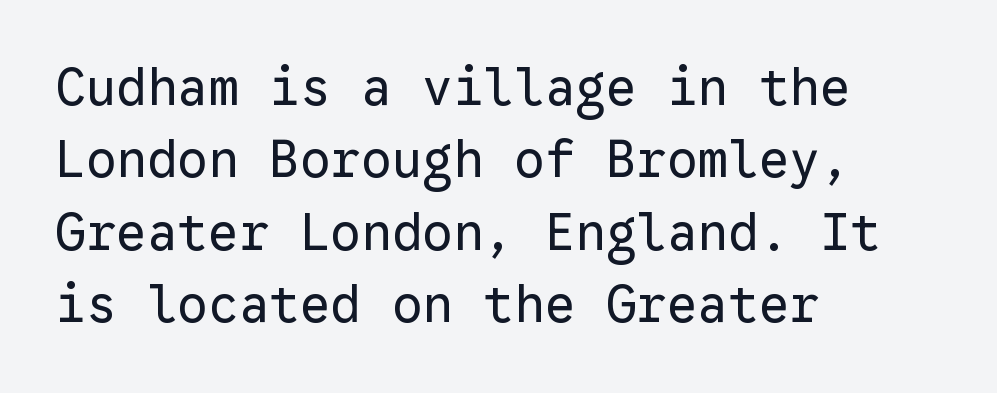
Regarding leading, the lines here are spaced in the standard way. Observe the ordinary spacing: letters are neighbours, not strangers. Words float on clear page, feet unadorned. When letters stand straight like this, we call the style roman or upright. Monospaced: the letters line up in strict vertical columns. The rendering anchors every line to the left-hand side.
